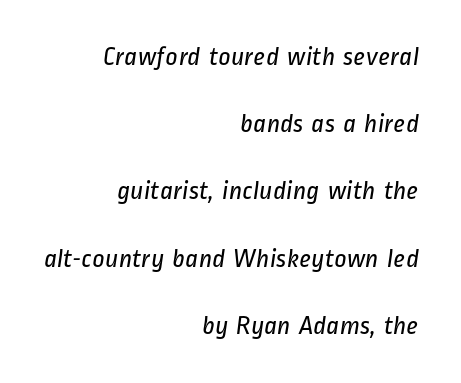
Does extra space separate the letters? No, they use regular spacing. These lines are set flush right with a ragged left edge. Compared with typical paragraphs, the rows here are farther apart. A quiet, ordinary-to-light weight characterises the typeface. Rule under the text: the space is simply empty.
